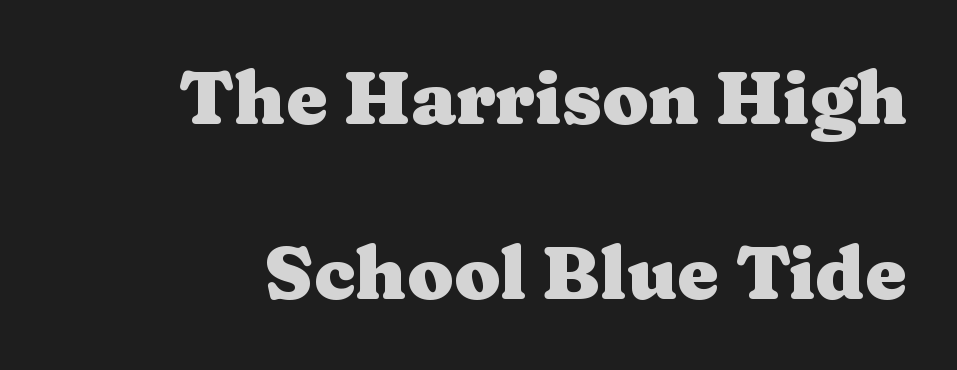
The image shows 75 px heavy, wide serif type, upright; set loose line spacing (2.34x), normal letter spacing, not underlined; medium stroke contrast and a medium x-height.
